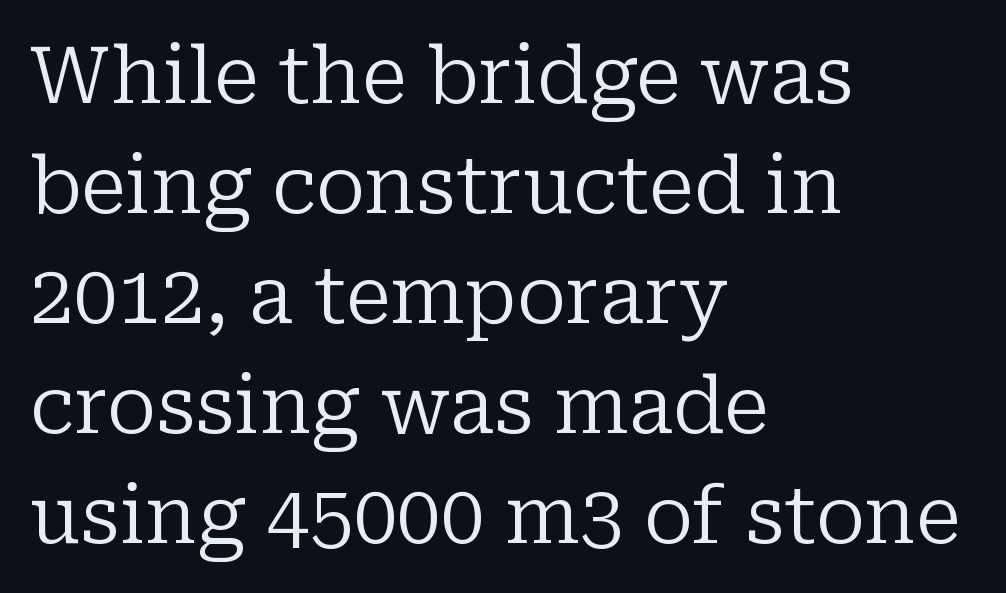
Q: Is the text bold? A: No.
Q: Is the text italic (slanted)? A: No, it is upright.
Q: Is the typeface a serif or a sans-serif typeface? A: Serif.
Q: Is the text underlined? A: No.
Q: How is the paragraph aligned? A: Left-aligned.
Q: Is the spacing between letters normal or unusually wide? A: Normal.
Q: Is the spacing between lines tight, normal or loose? A: Normal.
Q: Width (condensed, normal, or wide)? A: Normal.
Q: Stroke contrast? A: Low.
Q: x-height? A: Medium.
Q: Monospaced? A: No.
